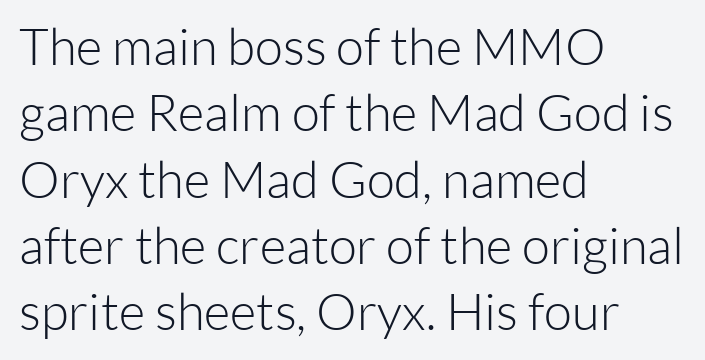
The image shows 51 px light sans-serif type, upright; set left-aligned, normal line spacing (1.3x), normal letter spacing, not underlined; low stroke contrast and a medium x-height.
